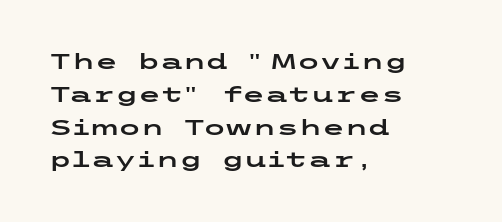
Q: Is the text italic (slanted)? A: No, it is upright.
Q: Is the text underlined? A: No.
Q: How is the paragraph aligned? A: Left-aligned.
Q: Is the spacing between letters normal or unusually wide? A: Normal.
Q: Is the spacing between lines tight, normal or loose? A: Normal.
